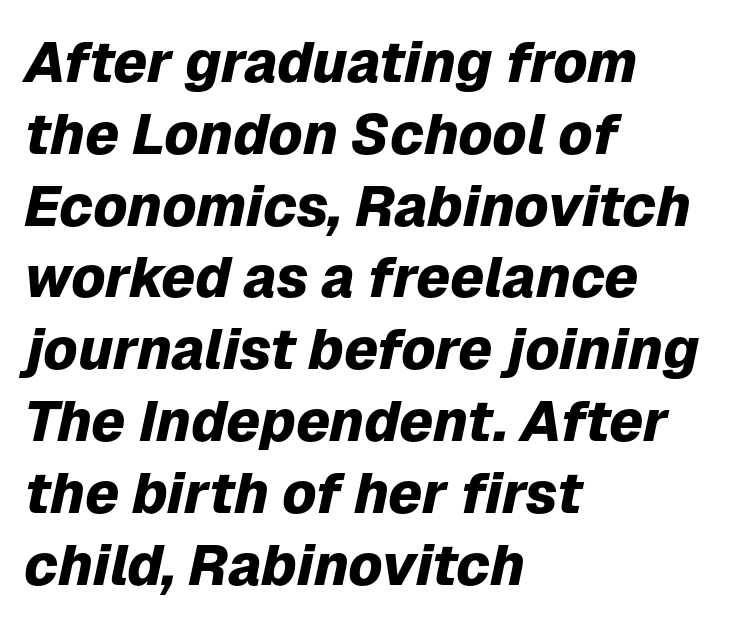
{"italic": "yes", "lean": "right", "slant_degrees": 12, "bold": "yes", "weight": "heavy", "width": "normal", "stroke_contrast": "low", "x_height": "medium", "monospaced": "no", "underline": "no", "align": "left", "line_spacing": "normal", "line_spacing_ratio": 1.26, "letter_spacing": "normal", "letter_spacing_em": 0.0, "glyph_px": 57}
